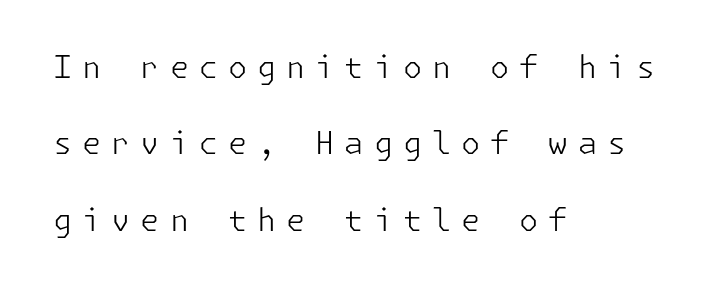
Do the letters lean? They stand straight. No extra ink here — the face is not bold. There is plenty of visible air inserted between adjacent glyphs. Classification — sans serif. These lines are set flush left with a ragged right edge.
